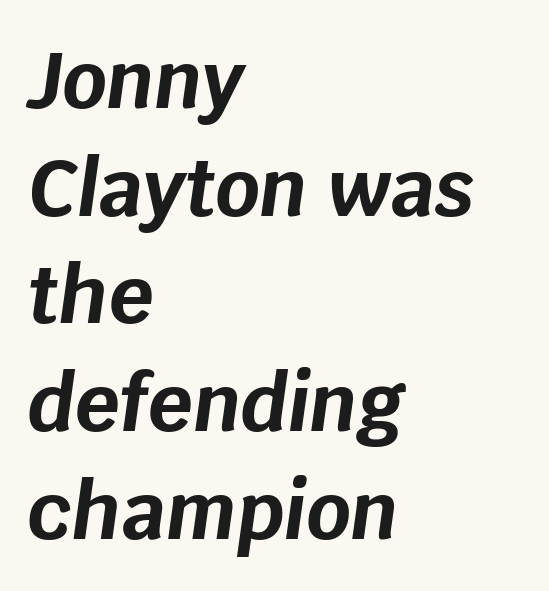
The image shows 78 px bold type, italic (leaning right); set left-aligned, normal line spacing (1.38x), normal letter spacing, not underlined; low stroke contrast and a large x-height.
